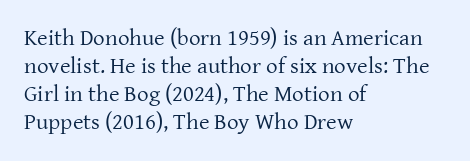
Q: Is the text bold? A: No.
Q: Is the text italic (slanted)? A: No, it is upright.
Q: Is the text underlined? A: No.
Q: How is the paragraph aligned? A: Left-aligned.
Q: Is the spacing between letters normal or unusually wide? A: Normal.
